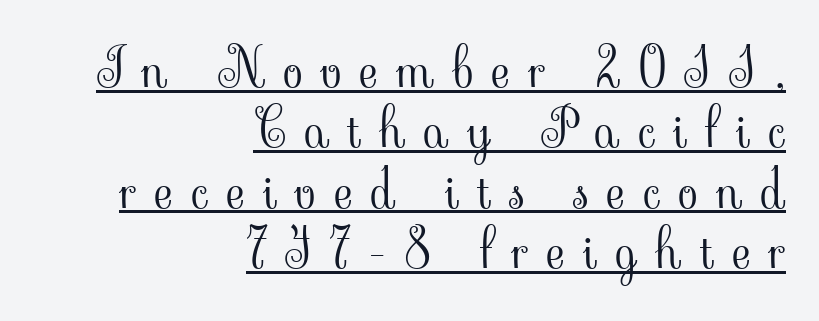
The image shows 52 px light serif type, upright; set right-aligned, line spacing 1.16x, unusually wide letter spacing (+0.35 em), underlined; low stroke contrast and a small x-height.
